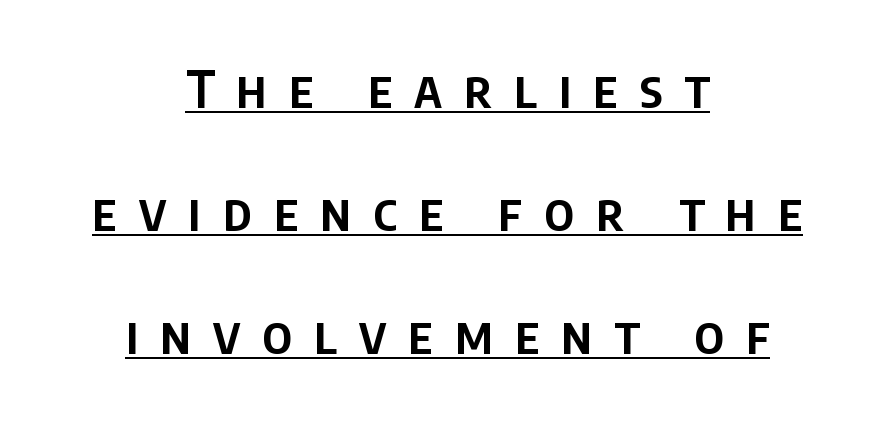
You can tell it's not italic because the verticals are truly vertical. Summary of weight: moderately heavy, a semibold. Reading down the block, each line starts at a different indent, mirrored at its end. Is the letter spacing exaggerated? Yes — the characters are pushed far apart. Is this a sans? Yes — the strokes have no serifs. Airy leading.
